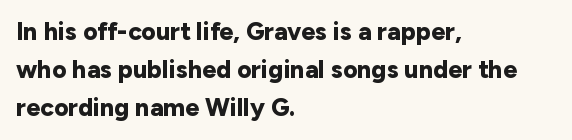
Lines of text with bare space underneath. Quick note: interline space is typical. The line texture is even and compact thanks to regular tracking. The letters stand straight up with perfectly vertical stems. I'd describe the lettering as bold — thick and assertive.
